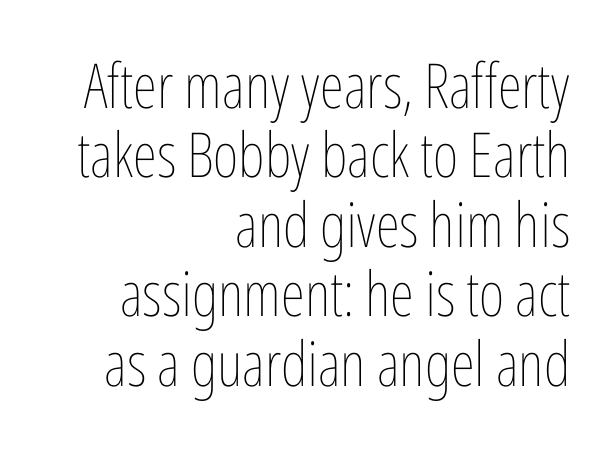
Q: Is the text bold? A: No.
Q: Is the text italic (slanted)? A: No, it is upright.
Q: Is the text underlined? A: No.
Q: How is the paragraph aligned? A: Right-aligned.
Q: Is the spacing between letters normal or unusually wide? A: Normal.
Q: Is the spacing between lines tight, normal or loose? A: Tight.
Q: Width (condensed, normal, or wide)? A: Condensed.
Q: Stroke contrast? A: Low.
Q: x-height? A: Medium.
Q: Monospaced? A: No.
